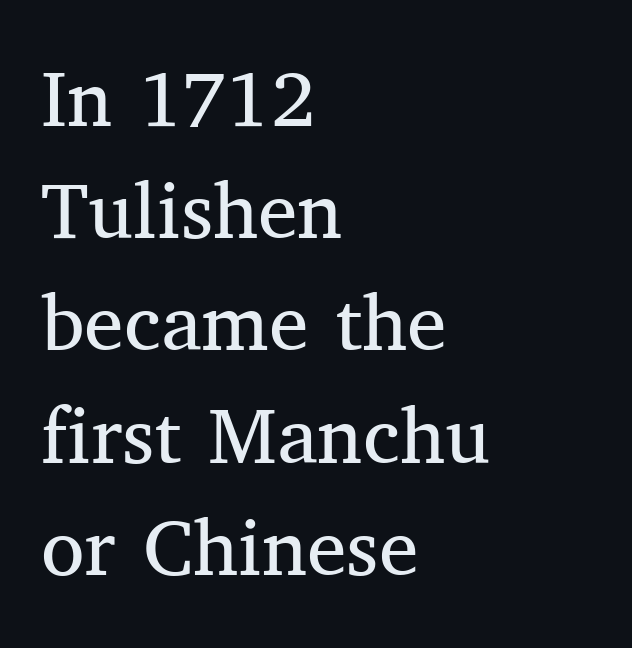
{"serif": "yes", "italic": "no", "bold": "no", "weight": "regular", "width": "normal", "stroke_contrast": "medium", "x_height": "medium", "monospaced": "no", "underline": "no", "align": "left", "line_spacing": "normal", "line_spacing_ratio": 1.42, "letter_spacing": "normal", "letter_spacing_em": 0.0, "glyph_px": 79}
